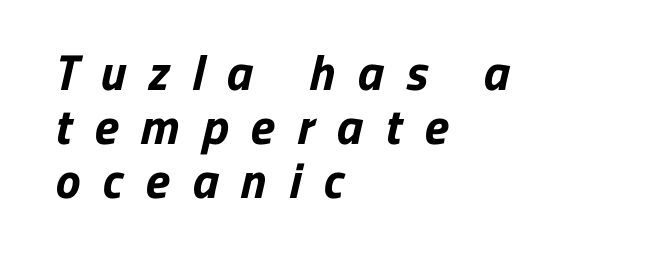
{"serif": "no", "bold": "yes", "weight": "bold", "width": "normal", "stroke_contrast": "low", "x_height": "medium", "monospaced": "no", "underline": "no", "align": "left", "line_spacing": "tight", "line_spacing_ratio": 1.08, "letter_spacing": "wide", "letter_spacing_em": 0.45, "glyph_px": 50}
